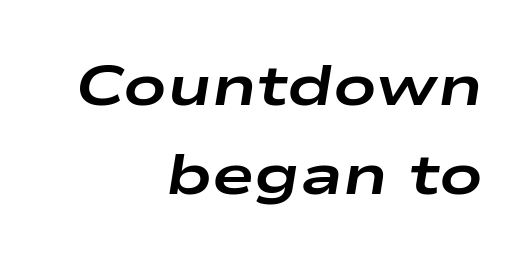
Does the copy run flush right? Yes — the right margin is perfectly even. The passage shown is typed in a proportional face where columns would drift. Successive baselines arrive at the customary interval. Bare-footed words on every line. Notice how the stems are inclined rather than vertical — that's the hallmark of italics.
